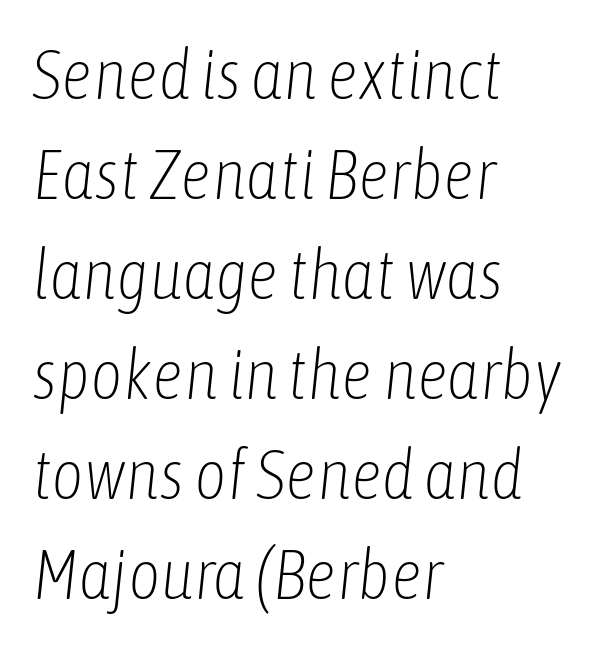
{"italic": "yes", "lean": "right", "slant_degrees": 6, "bold": "no", "weight": "light", "width": "condensed", "stroke_contrast": "low", "x_height": "medium", "monospaced": "no", "underline": "no", "align": "left", "line_spacing": "normal", "line_spacing_ratio": 1.43, "letter_spacing": "normal", "letter_spacing_em": 0.0, "glyph_px": 70}
